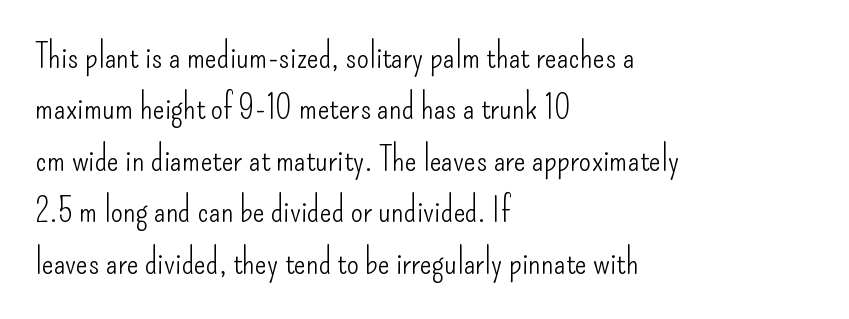
The image shows 35 px light, condensed sans-serif type, upright; set left-aligned, normal line spacing (1.47x), normal letter spacing, not underlined; low stroke contrast and a small x-height.
